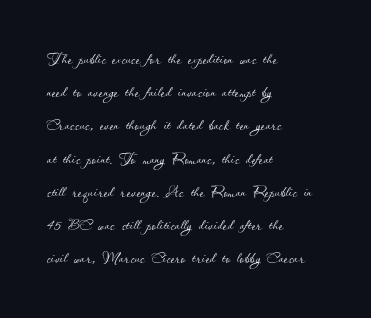
Q: Is the text bold? A: No.
Q: Is the text italic (slanted)? A: Yes.
Q: Is the text underlined? A: No.
Q: How is the paragraph aligned? A: Left-aligned.
Q: Is the spacing between letters normal or unusually wide? A: Normal.
Q: Is the spacing between lines tight, normal or loose? A: Normal.
